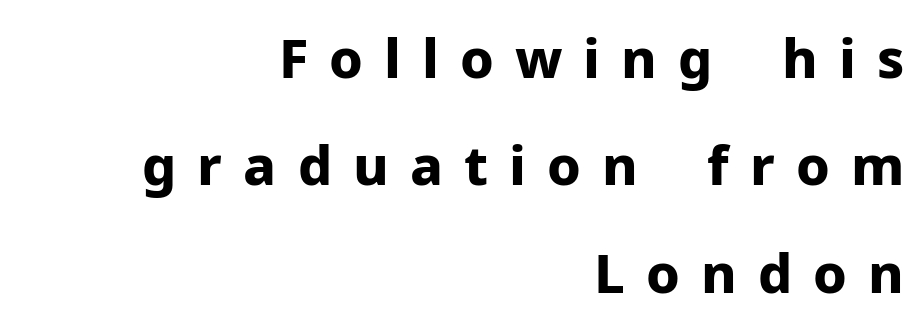
The image shows 54 px bold sans-serif type, upright; set right-aligned, loose line spacing (1.99x), unusually wide letter spacing (+0.39 em), not underlined; low stroke contrast and a medium x-height.
